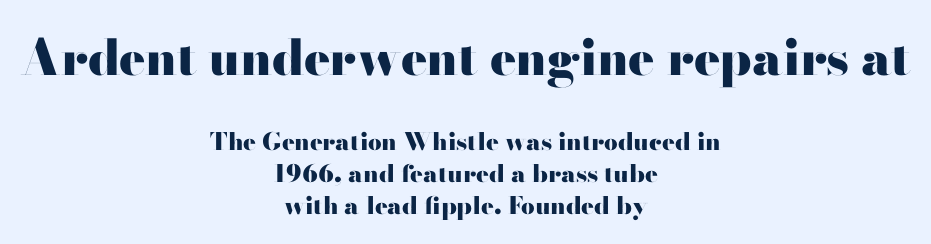
Q: Is the text bold? A: Yes.
Q: Is the text italic (slanted)? A: No, it is upright.
Q: Is the typeface a serif or a sans-serif typeface? A: Sans-serif.
Q: Is the text underlined? A: No.
Q: How is the paragraph aligned? A: Centered.
Q: Is the spacing between letters normal or unusually wide? A: Normal.
Q: Is the spacing between lines tight, normal or loose? A: Normal.
Q: Which block of text is set in a larger size, the first (top) or the second (bottom)? A: The first (top) one.
Q: Width (condensed, normal, or wide)? A: Wide.
Q: Stroke contrast? A: High.
Q: x-height? A: Small.
Q: Monospaced? A: No.
